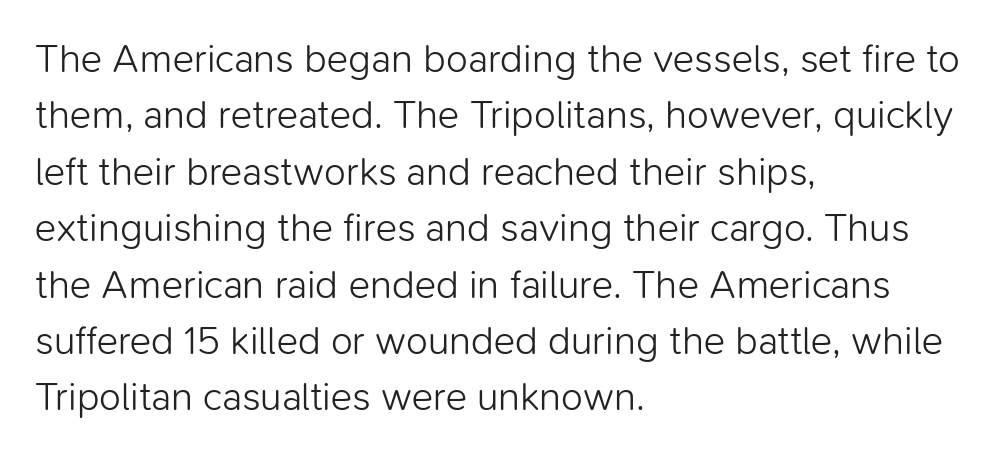
Q: Is the text bold? A: No.
Q: Is the text italic (slanted)? A: No, it is upright.
Q: Is the typeface a serif or a sans-serif typeface? A: Sans-serif.
Q: Is the text underlined? A: No.
Q: How is the paragraph aligned? A: Left-aligned.
Q: Is the spacing between letters normal or unusually wide? A: Normal.
Q: Is the spacing between lines tight, normal or loose? A: Normal.
Q: Width (condensed, normal, or wide)? A: Normal.
Q: Stroke contrast? A: Low.
Q: x-height? A: Medium.
Q: Monospaced? A: No.
